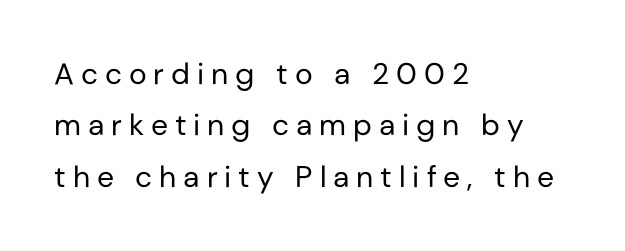
Look at the tracking — it's clearly loosened, letters drifting apart. Proportional: the letters do not fall into vertical columns. Descenders are the only things crossing below the line. The lettering stays uniformly vertical, giving the passage a roman look.
